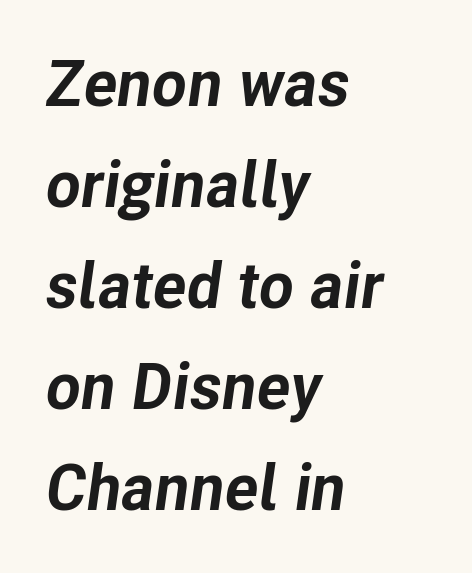
{"italic": "yes", "lean": "right", "slant_degrees": 8, "bold": "yes", "weight": "bold", "width": "normal", "stroke_contrast": "low", "x_height": "medium", "monospaced": "no", "underline": "no", "align": "left", "line_spacing": "normal", "line_spacing_ratio": 1.58, "letter_spacing": "normal", "letter_spacing_em": 0.0, "glyph_px": 64}
